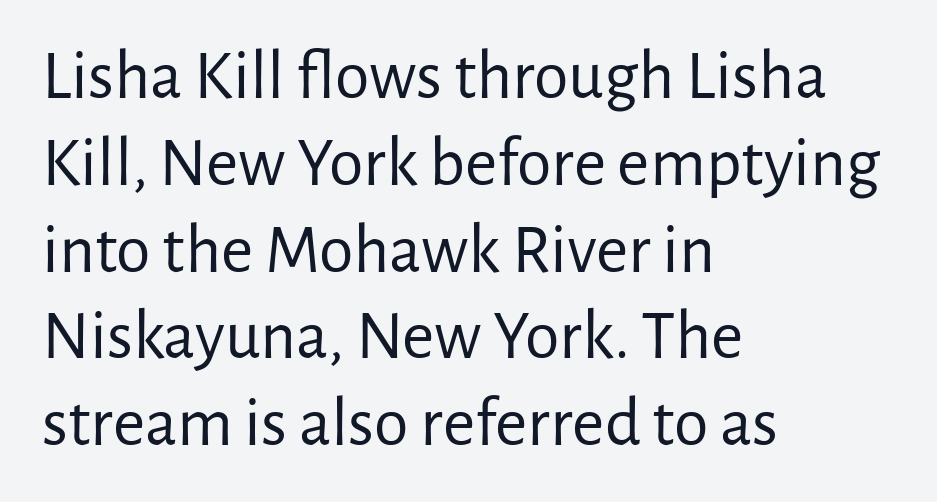
Q: Is the text bold? A: No.
Q: Is the text italic (slanted)? A: No, it is upright.
Q: Is the typeface a serif or a sans-serif typeface? A: Sans-serif.
Q: Is the text underlined? A: No.
Q: How is the paragraph aligned? A: Left-aligned.
Q: Is the spacing between letters normal or unusually wide? A: Normal.
Q: Width (condensed, normal, or wide)? A: Normal.
Q: Stroke contrast? A: Low.
Q: x-height? A: Medium.
Q: Monospaced? A: No.
